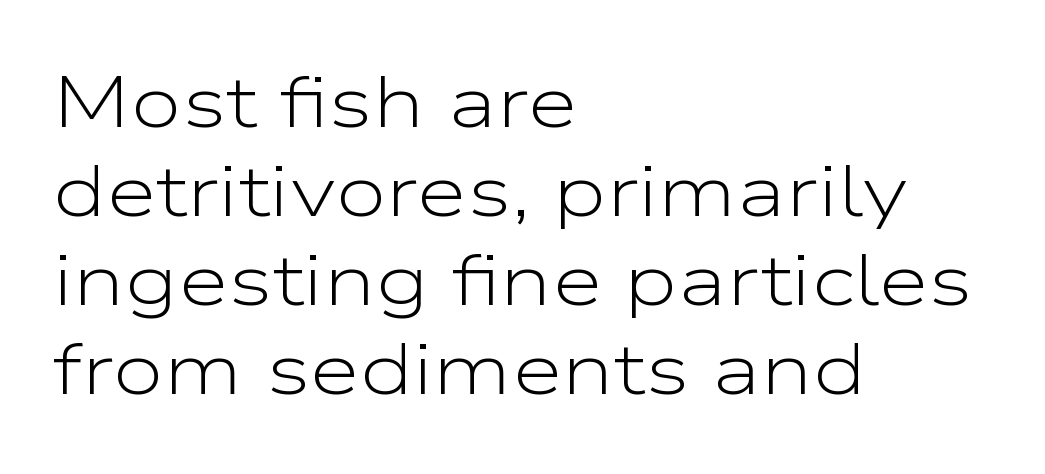
{"serif": "no", "italic": "no", "bold": "no", "weight": "light", "width": "wide", "stroke_contrast": "low", "x_height": "medium", "monospaced": "no", "underline": "no", "align": "left", "line_spacing_ratio": 1.22, "letter_spacing": "normal", "letter_spacing_em": 0.0, "glyph_px": 73}
